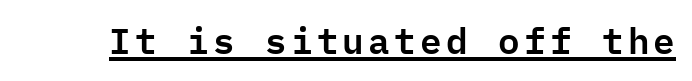
Q: Is the text italic (slanted)? A: No, it is upright.
Q: Is the typeface a serif or a sans-serif typeface? A: Sans-serif.
Q: Is the text underlined? A: Yes.
Q: Width (condensed, normal, or wide)? A: Normal.
Q: Stroke contrast? A: Low.
Q: x-height? A: Medium.
Q: Monospaced? A: Yes.
